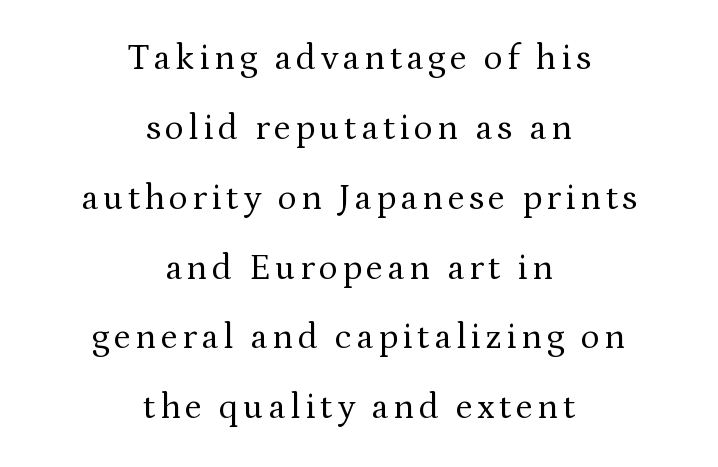
The image shows 36 px regular-weight serif type, upright; set centered, loose line spacing (1.94x), not underlined; medium stroke contrast and a medium x-height.
